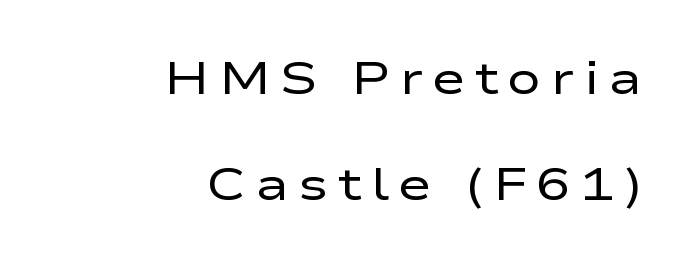
The image shows 46 px regular-weight, wide sans-serif type, upright; set right-aligned, loose line spacing (2.31x), unusually wide letter spacing (+0.2 em), not underlined; low stroke contrast and a medium x-height.
